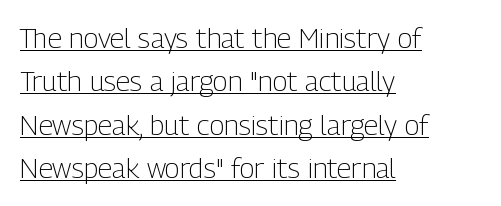
{"serif": "no", "italic": "no", "bold": "no", "weight": "light", "width": "condensed", "stroke_contrast": "low", "x_height": "medium", "monospaced": "no", "underline": "yes", "align": "left", "line_spacing": "normal", "line_spacing_ratio": 1.55, "letter_spacing": "normal", "letter_spacing_em": 0.0, "glyph_px": 28}
